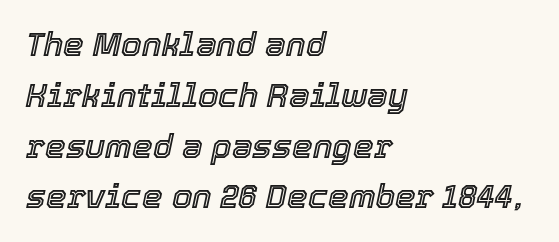
{"italic": "yes", "lean": "right", "slant_degrees": 12, "width": "normal", "x_height": "medium", "monospaced": "no", "underline": "no", "align": "left", "line_spacing": "normal", "line_spacing_ratio": 1.54, "letter_spacing": "normal", "letter_spacing_em": 0.0, "glyph_px": 33}
